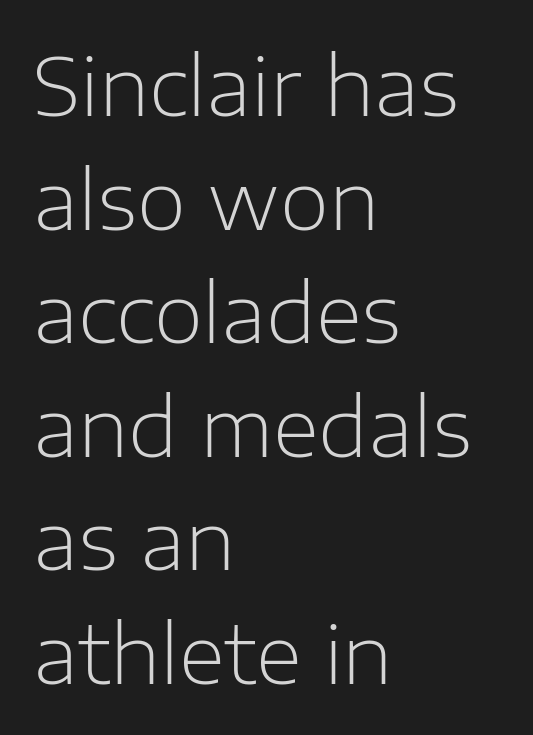
{"serif": "no", "italic": "no", "bold": "no", "weight": "light", "width": "normal", "stroke_contrast": "low", "x_height": "medium", "monospaced": "no", "underline": "no", "align": "left", "line_spacing": "normal", "line_spacing_ratio": 1.42, "letter_spacing": "normal", "letter_spacing_em": 0.0, "glyph_px": 80}
